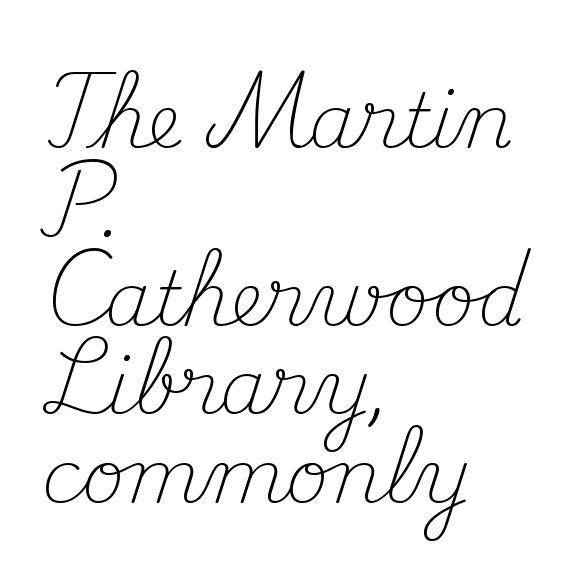
Clear beneath every line of the passage. Does the type have serifs? Yes, each stem ends in a small foot. Each line starts at the same left margin while the right side varies.
